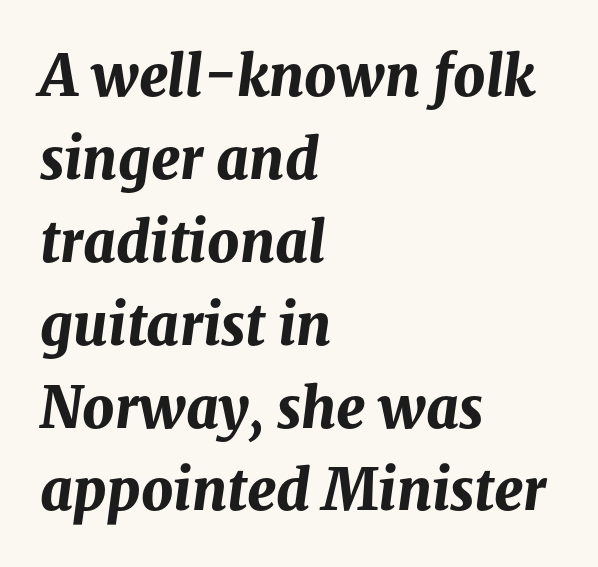
Q: Is the text bold? A: Yes.
Q: Is the text italic (slanted)? A: Yes, it leans right by about 8 degrees.
Q: Is the text underlined? A: No.
Q: How is the paragraph aligned? A: Left-aligned.
Q: Is the spacing between letters normal or unusually wide? A: Normal.
Q: Is the spacing between lines tight, normal or loose? A: Normal.
Q: Width (condensed, normal, or wide)? A: Normal.
Q: Stroke contrast? A: Medium.
Q: x-height? A: Medium.
Q: Monospaced? A: No.
